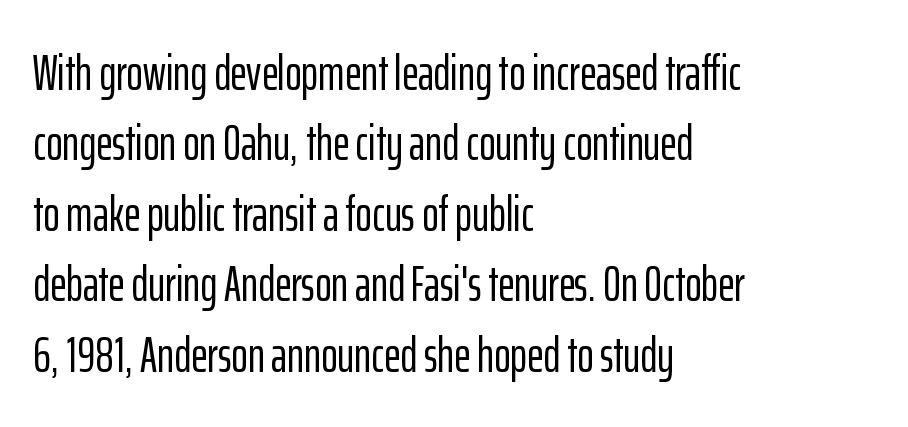
Q: Is the text italic (slanted)? A: No, it is upright.
Q: Is the typeface a serif or a sans-serif typeface? A: Sans-serif.
Q: Is the text underlined? A: No.
Q: How is the paragraph aligned? A: Left-aligned.
Q: Is the spacing between letters normal or unusually wide? A: Normal.
Q: Is the spacing between lines tight, normal or loose? A: Normal.
Q: Width (condensed, normal, or wide)? A: Condensed.
Q: Stroke contrast? A: Low.
Q: x-height? A: Medium.
Q: Monospaced? A: No.
